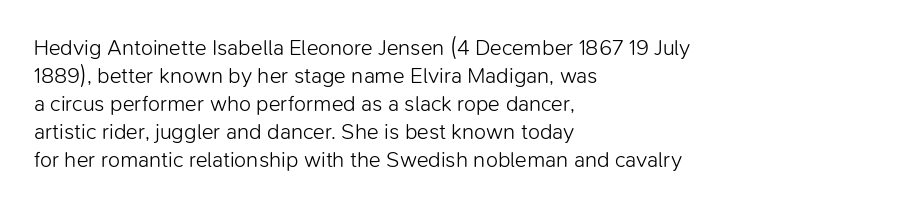
{"italic": "no", "bold": "no", "underline": "no", "align": "left", "line_spacing": "normal", "line_spacing_ratio": 1.27, "letter_spacing": "normal", "letter_spacing_em": 0.0, "glyph_px": 22}
